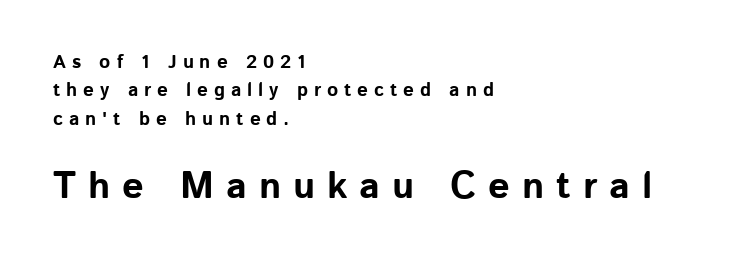
The image shows 38 px bold sans-serif type, upright; set left-aligned, normal line spacing (1.5x), unusually wide letter spacing (+0.31 em), not underlined; the second (bottom) block is 2.0x larger; low stroke contrast and a medium x-height.
